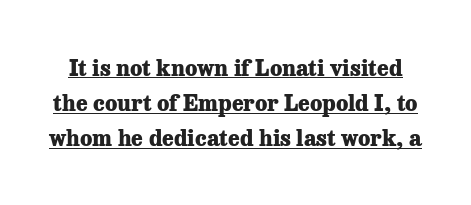
Q: Is the text bold? A: Yes.
Q: Is the text italic (slanted)? A: No, it is upright.
Q: Is the text underlined? A: Yes.
Q: Is the spacing between letters normal or unusually wide? A: Normal.
Q: Is the spacing between lines tight, normal or loose? A: Normal.
